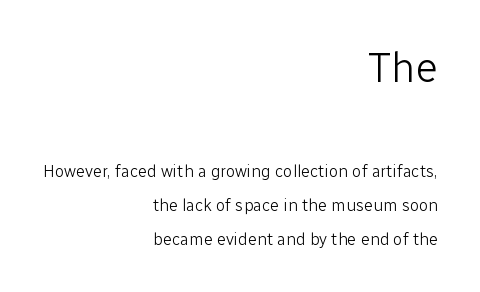
Ordinary non-slanted type is in use. Stems and bowls with no extra thickness — not bold. Summary of vertical rhythm: relaxed, with wide interline spacing. Characters follow at the spacing the type designer built in. Quick note: underline off.
